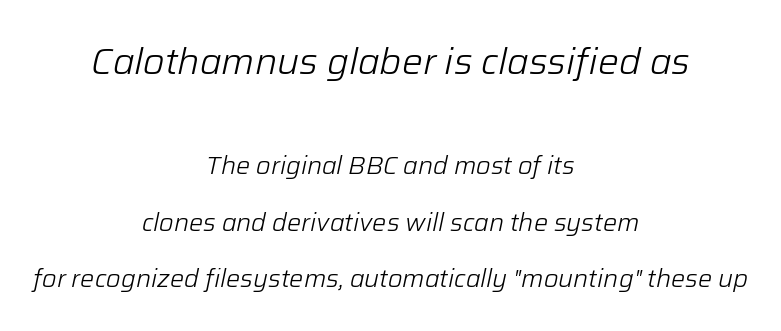
The image shows 37 px light type, italic (leaning right); set centered, loose line spacing (2.26x), normal letter spacing, not underlined; the first (top) block is 1.48x larger; low stroke contrast and a medium x-height.
